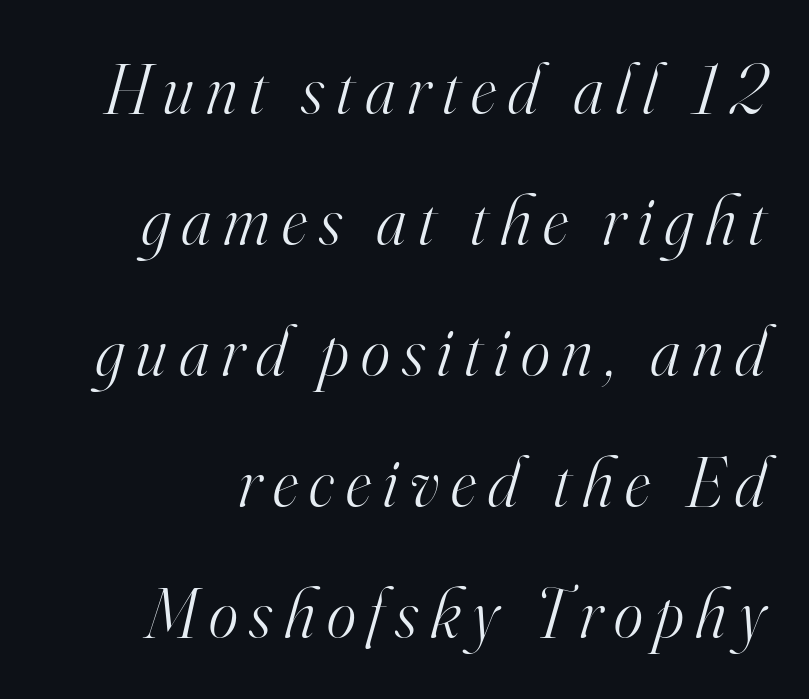
The image shows 70 px light serif type, italic (leaning right); set line spacing 1.87x, not underlined; high stroke contrast and a small x-height.
